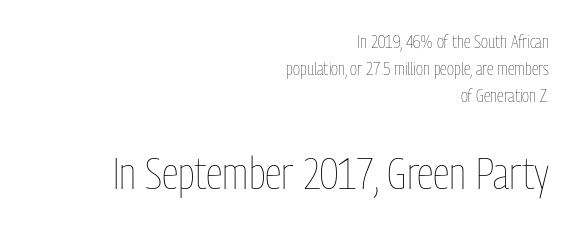
The image shows 44 px thin, condensed type, upright; set right-aligned, normal line spacing (1.5x), normal letter spacing, not underlined; the second (bottom) block is 2.44x larger; low stroke contrast and a medium x-height.
